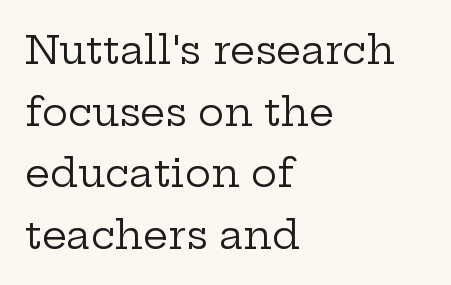
The lettering stays uniformly vertical, giving the passage a roman look. Is the letter spacing exaggerated? No — it looks like the ordinary default. The foot of each line stays bare and open. This sample has the flowing, uneven cadence of proportional lettering.
